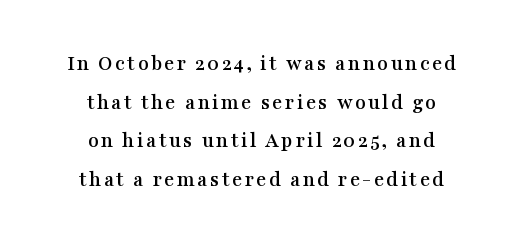
The image shows 22 px text type, upright; set centered, line spacing 1.76x, not underlined.
